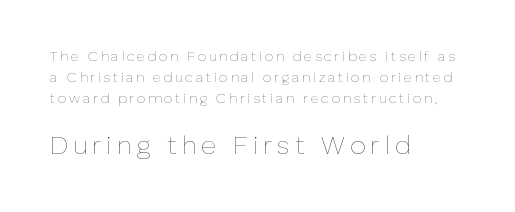
Which chunk is bigger? The second one — the bottom block dwarfs the top. The string is rendered with underlining switched off. The block of text has a typical density, with ordinary space between rows. The lettering holds an erect, upright posture throughout.
